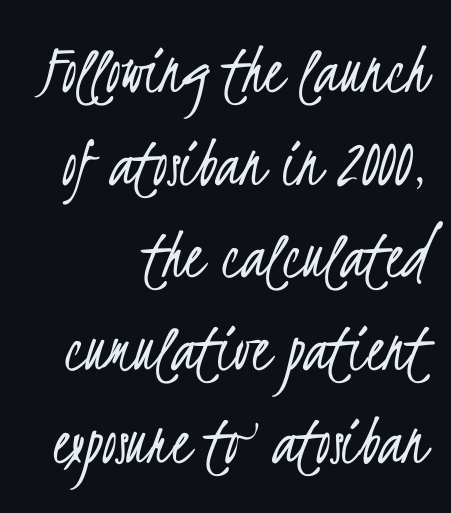
The image shows 73 px light, condensed sans-serif type; set right-aligned, normal line spacing (1.27x), normal letter spacing, not underlined; low stroke contrast and a small x-height.
